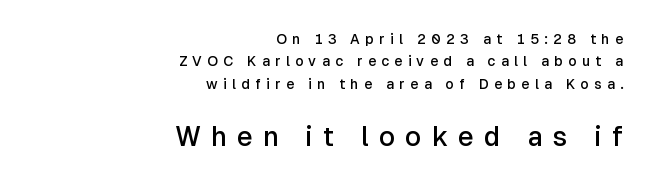
The rendering inserts visible extra space after every character. Of the two passages, the one underneath uses the larger point size. Upright lettering throughout. A normal amount of white space separates one row of letters from the next.
